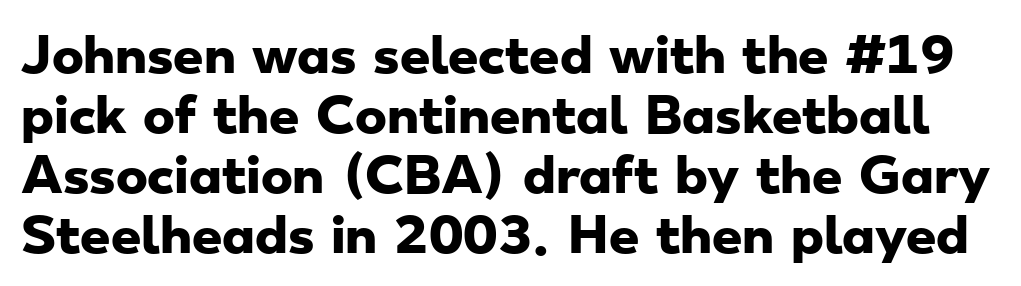
{"serif": "no", "bold": "yes", "weight": "heavy", "width": "wide", "stroke_contrast": "low", "x_height": "small", "monospaced": "no", "underline": "no", "line_spacing": "normal", "line_spacing_ratio": 1.25, "letter_spacing": "normal", "letter_spacing_em": 0.0, "glyph_px": 48}
